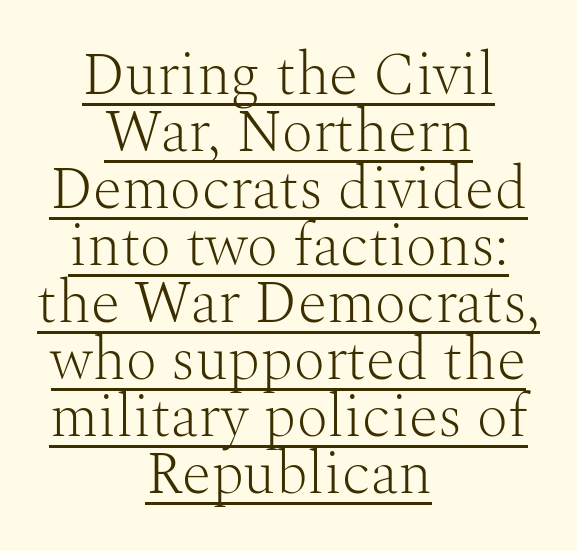
The image shows 60 px light serif type, upright; set centered, tight line spacing (0.95x), normal letter spacing, underlined; medium stroke contrast and a medium x-height.
